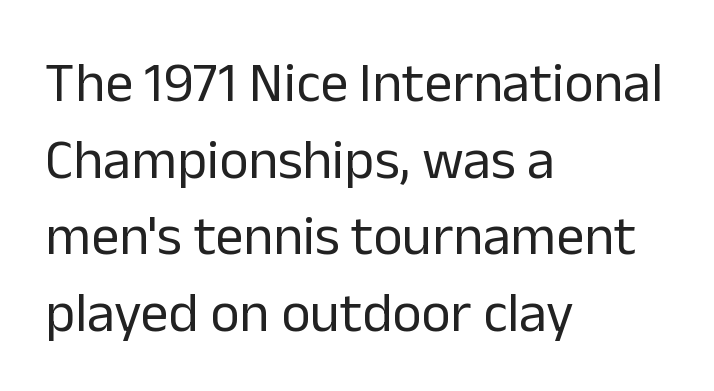
Q: Is the text bold? A: No.
Q: Is the text italic (slanted)? A: No, it is upright.
Q: Is the typeface a serif or a sans-serif typeface? A: Sans-serif.
Q: Is the text underlined? A: No.
Q: How is the paragraph aligned? A: Left-aligned.
Q: Is the spacing between letters normal or unusually wide? A: Normal.
Q: Is the spacing between lines tight, normal or loose? A: Normal.
Q: Width (condensed, normal, or wide)? A: Normal.
Q: Stroke contrast? A: Low.
Q: x-height? A: Medium.
Q: Monospaced? A: No.
